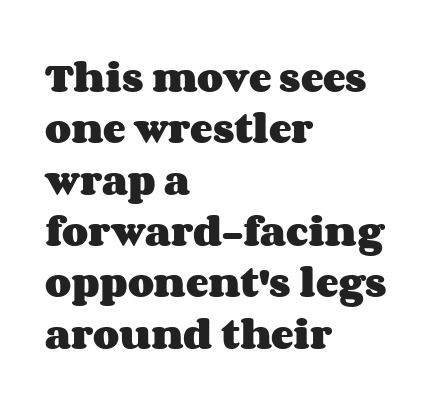
The image shows 34 px heavy, wide type, upright; set left-aligned, normal line spacing (1.51x), normal letter spacing, not underlined; medium stroke contrast and a large x-height.
